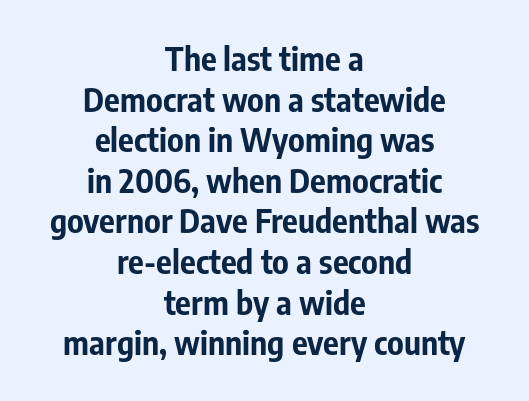
Q: Is the text bold? A: Yes.
Q: Is the text italic (slanted)? A: No, it is upright.
Q: Is the typeface a serif or a sans-serif typeface? A: Sans-serif.
Q: Is the text underlined? A: No.
Q: How is the paragraph aligned? A: Centered.
Q: Is the spacing between letters normal or unusually wide? A: Normal.
Q: Width (condensed, normal, or wide)? A: Condensed.
Q: Stroke contrast? A: Low.
Q: x-height? A: Medium.
Q: Monospaced? A: No.
